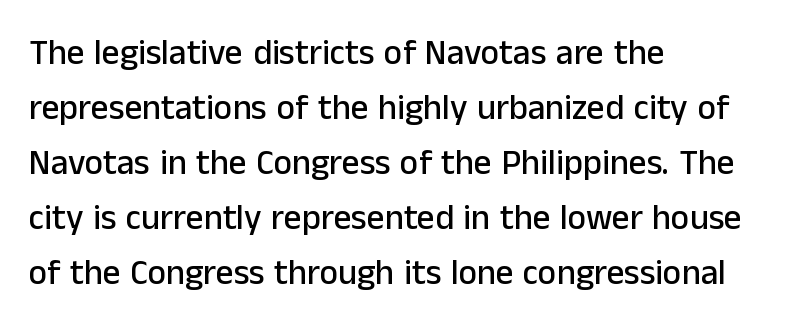
{"serif": "no", "italic": "no", "width": "normal", "stroke_contrast": "low", "x_height": "medium", "monospaced": "no", "underline": "no", "align": "left", "line_spacing": "normal", "line_spacing_ratio": 1.57, "letter_spacing": "normal", "letter_spacing_em": 0.0, "glyph_px": 35}
